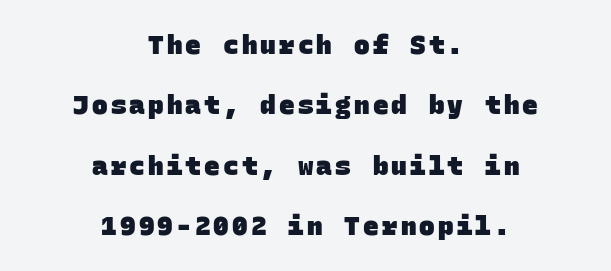
Unmarked baselines from the first word to the last. If you folded the block vertically in half, each line would mirror itself in length. This is heavy type, rendered in bold. Regarding leading, the lines here are spaced well apart.
